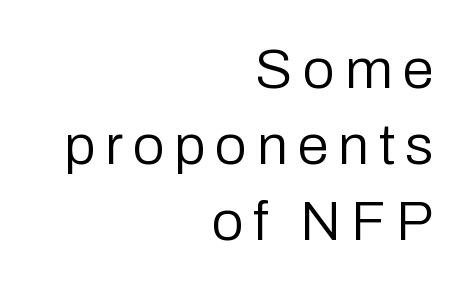
Classification — sans serif. Has an underline been added? It has not. No chunkiness to these letters — they're not bold. Unlike italic type, these characters show no tilt at all. Compared with typical paragraphs, the rows here are spaced about the same.
